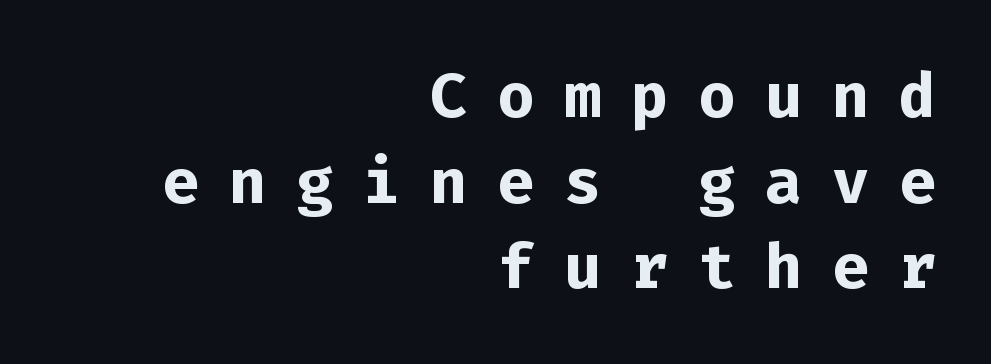
The image shows 62 px bold sans-serif type, upright, monospaced; set right-aligned, normal line spacing (1.38x), unusually wide letter spacing (+0.48 em), not underlined; low stroke contrast and a medium x-height.
